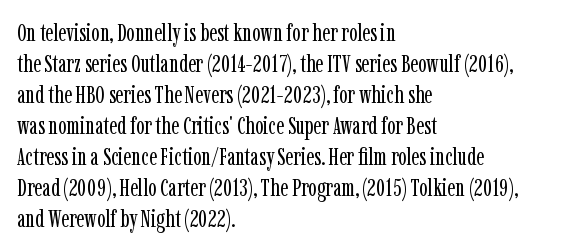
The image shows 25 px text type, upright; set left-aligned, line spacing 1.24x, normal letter spacing, not underlined.
